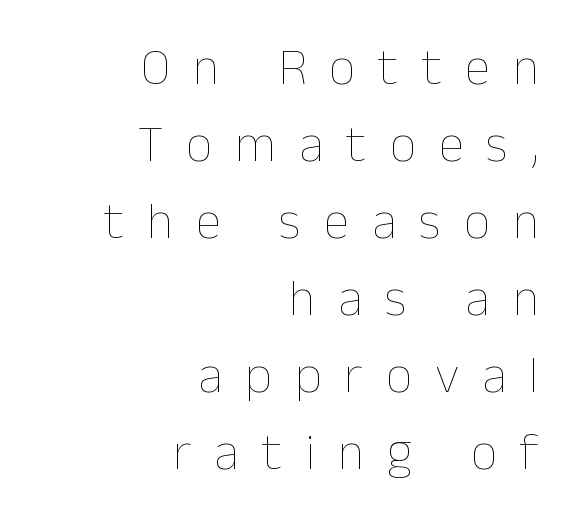
Q: Is the text bold? A: No.
Q: Is the text italic (slanted)? A: No, it is upright.
Q: Is the text underlined? A: No.
Q: How is the paragraph aligned? A: Right-aligned.
Q: Is the spacing between letters normal or unusually wide? A: Unusually wide.
Q: Is the spacing between lines tight, normal or loose? A: Normal.
Q: Width (condensed, normal, or wide)? A: Normal.
Q: Stroke contrast? A: Low.
Q: x-height? A: Medium.
Q: Monospaced? A: No.
